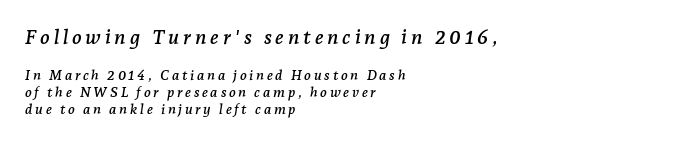
The image shows 20 px text type, italic (leaning right); set left-aligned, line spacing 1.23x, not underlined; the first (top) block is 1.43x larger.
